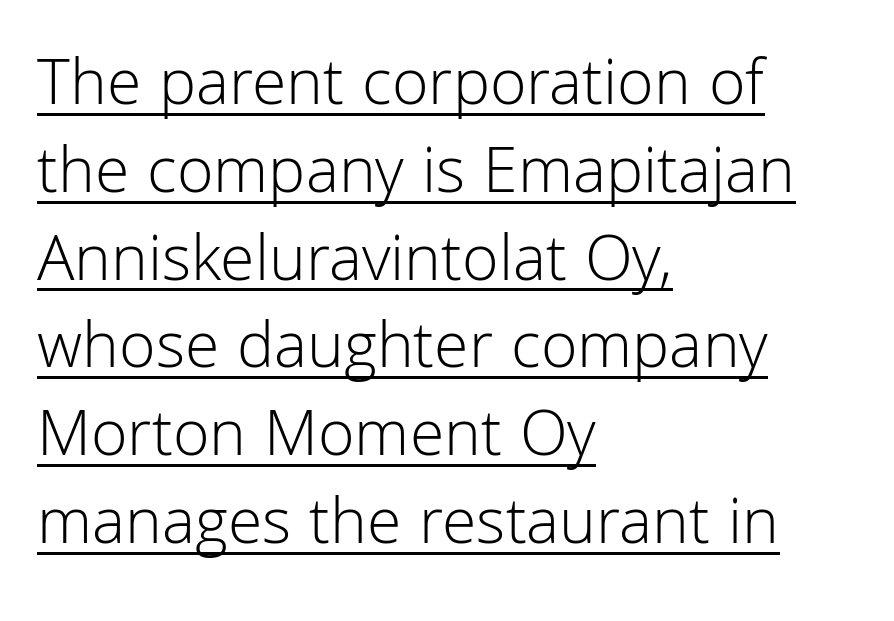
Q: Is the text bold? A: No.
Q: Is the text italic (slanted)? A: No, it is upright.
Q: Is the typeface a serif or a sans-serif typeface? A: Sans-serif.
Q: Is the text underlined? A: Yes.
Q: How is the paragraph aligned? A: Left-aligned.
Q: Is the spacing between letters normal or unusually wide? A: Normal.
Q: Is the spacing between lines tight, normal or loose? A: Normal.
Q: Width (condensed, normal, or wide)? A: Normal.
Q: Stroke contrast? A: Low.
Q: x-height? A: Medium.
Q: Monospaced? A: No.
